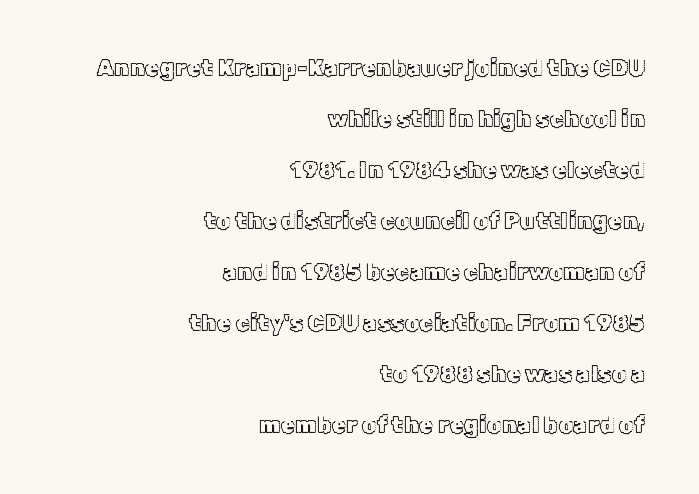
The passage shown has conventional tracking throughout. Notice how the stems are strictly vertical — no italics here. The specimen omits any rule beneath the text block's lines. Successive baselines arrive slowly, with a big drop between each. Typeset ragged left — the right edge is the straight one.
